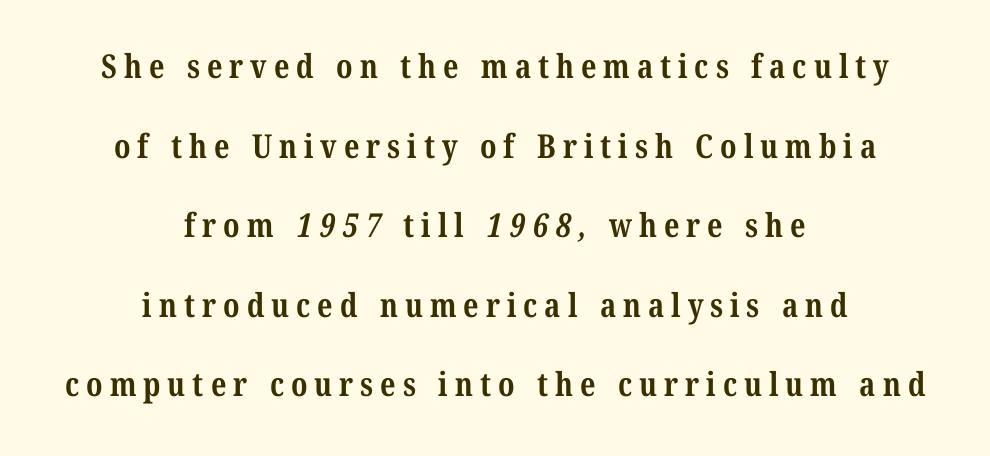
{"serif": "yes", "bold": "yes", "weight": "bold", "width": "condensed", "stroke_contrast": "medium", "x_height": "medium", "monospaced": "no", "underline": "no", "align": "center", "line_spacing": "loose", "line_spacing_ratio": 2.41, "letter_spacing": "wide", "letter_spacing_em": 0.21, "glyph_px": 33}
